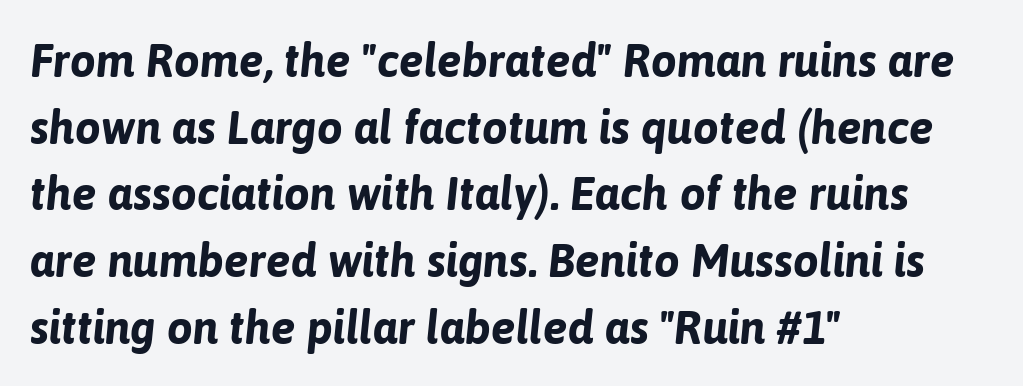
{"italic": "yes", "lean": "right", "slant_degrees": 6, "bold": "yes", "weight": "bold", "width": "normal", "stroke_contrast": "low", "x_height": "medium", "monospaced": "no", "underline": "no", "align": "left", "line_spacing": "normal", "line_spacing_ratio": 1.45, "letter_spacing": "normal", "letter_spacing_em": 0.0, "glyph_px": 46}
